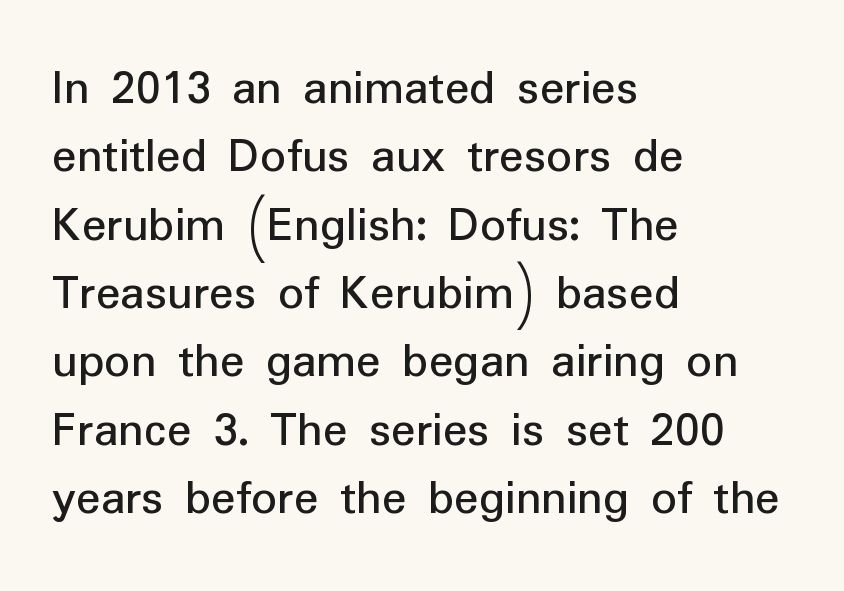
The image shows 51 px sans-serif type, upright; set left-aligned, normal line spacing (1.34x), normal letter spacing, not underlined; low stroke contrast and a medium x-height.
